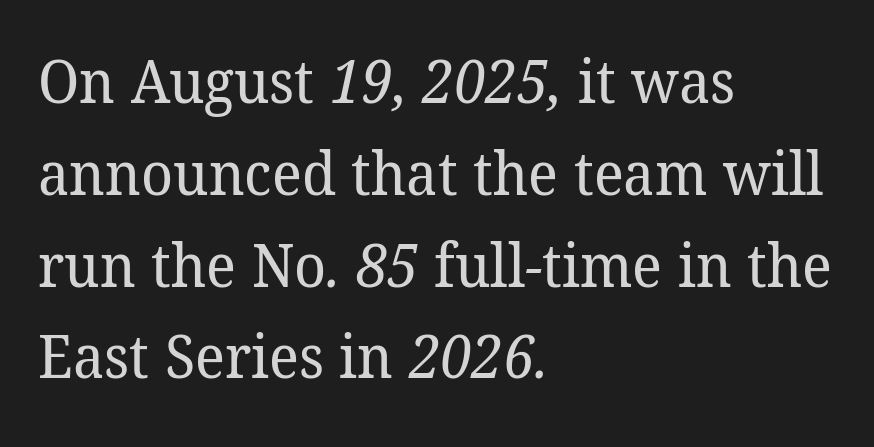
{"serif": "yes", "bold": "no", "weight": "regular", "width": "normal", "stroke_contrast": "low", "x_height": "medium", "monospaced": "no", "underline": "no", "align": "left", "line_spacing": "normal", "line_spacing_ratio": 1.53, "letter_spacing": "normal", "letter_spacing_em": 0.0, "glyph_px": 60}
